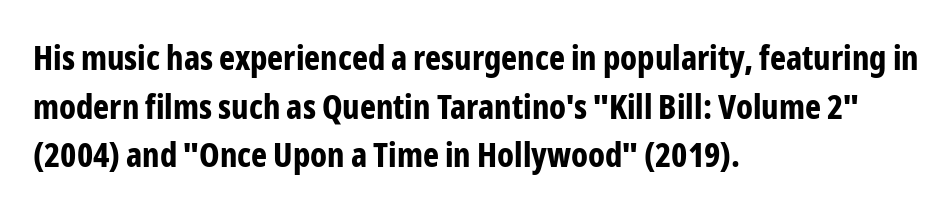
{"serif": "no", "italic": "no", "bold": "yes", "weight": "bold", "width": "condensed", "stroke_contrast": "low", "x_height": "medium", "monospaced": "no", "underline": "no", "align": "left", "line_spacing": "normal", "line_spacing_ratio": 1.43, "letter_spacing": "normal", "letter_spacing_em": 0.0, "glyph_px": 34}
